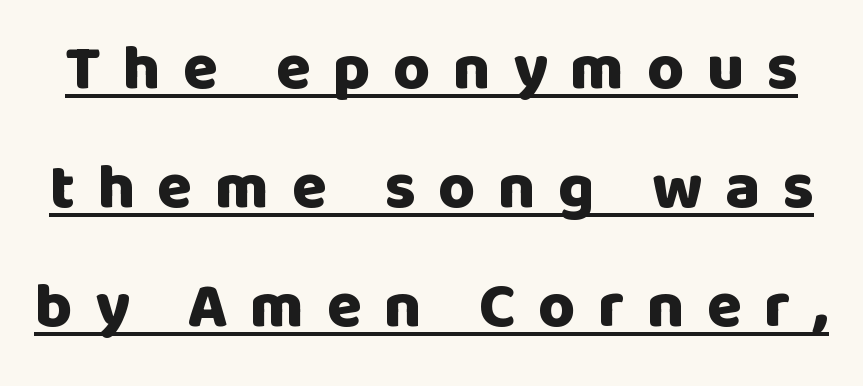
Q: Is the text bold? A: Yes.
Q: Is the text italic (slanted)? A: No, it is upright.
Q: Is the typeface a serif or a sans-serif typeface? A: Sans-serif.
Q: Is the text underlined? A: Yes.
Q: Is the spacing between letters normal or unusually wide? A: Unusually wide.
Q: Width (condensed, normal, or wide)? A: Normal.
Q: Stroke contrast? A: Low.
Q: x-height? A: Large.
Q: Monospaced? A: No.
